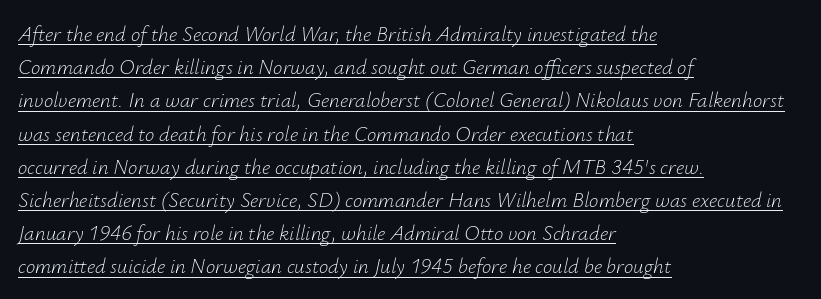
Regarding leading, the lines here are spaced in the standard way. The ragged edge is on the right, which tells us the setting is flush left. In designer terms, the underline attribute is active on this setting. The letterforms sit shoulder to shoulder at normal distance. Unbolded letterforms with no extra heft.
